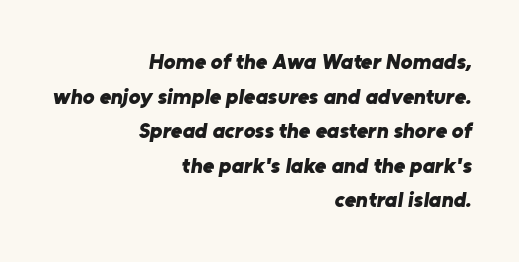
{"bold": "yes", "underline": "no", "align": "right", "line_spacing": "normal", "line_spacing_ratio": 1.57, "letter_spacing": "normal", "letter_spacing_em": 0.0, "glyph_px": 22}
